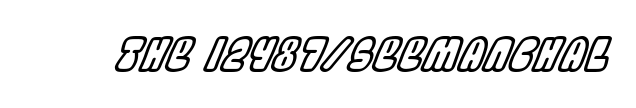
Anything drawn beneath the words? Only blank space. You could not count columns in this text — the font is proportionally spaced. Characters are canted at an angle relative to the baseline's perpendicular. The horizontal fit of the characters is conventional and even.
